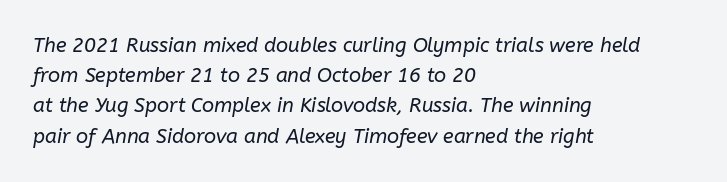
The image shows 20 px text type, italic (leaning right); set left-aligned, normal line spacing (1.51x), normal letter spacing, not underlined.
